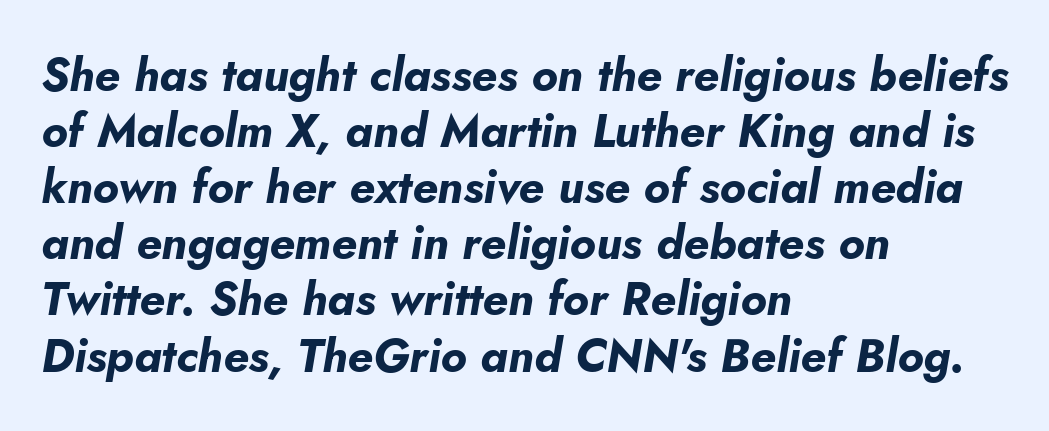
Q: Is the text bold? A: Yes.
Q: Is the text italic (slanted)? A: Yes, it leans right by about 5 degrees.
Q: Is the text underlined? A: No.
Q: How is the paragraph aligned? A: Left-aligned.
Q: Is the spacing between letters normal or unusually wide? A: Normal.
Q: Width (condensed, normal, or wide)? A: Normal.
Q: Stroke contrast? A: Low.
Q: x-height? A: Small.
Q: Monospaced? A: No.
